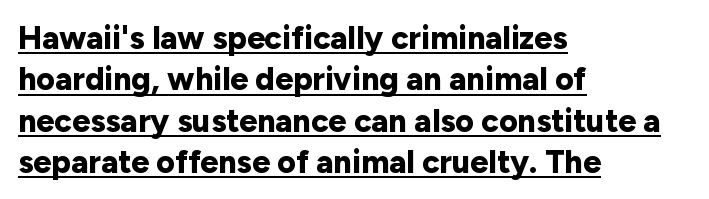
Q: Is the text bold? A: Yes.
Q: Is the text italic (slanted)? A: No, it is upright.
Q: Is the typeface a serif or a sans-serif typeface? A: Sans-serif.
Q: Is the text underlined? A: Yes.
Q: How is the paragraph aligned? A: Left-aligned.
Q: Is the spacing between letters normal or unusually wide? A: Normal.
Q: Is the spacing between lines tight, normal or loose? A: Normal.
Q: Width (condensed, normal, or wide)? A: Normal.
Q: Stroke contrast? A: Low.
Q: x-height? A: Medium.
Q: Monospaced? A: No.
